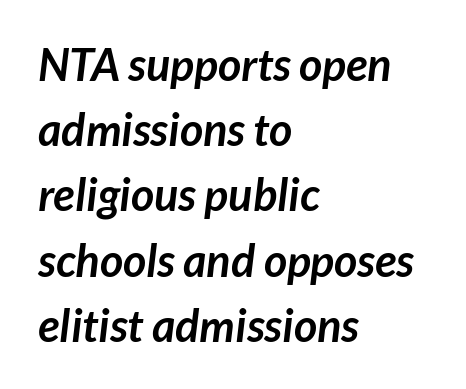
{"serif": "no", "bold": "yes", "weight": "semibold", "width": "normal", "stroke_contrast": "low", "x_height": "medium", "monospaced": "no", "underline": "no", "align": "left", "line_spacing": "normal", "line_spacing_ratio": 1.45, "letter_spacing": "normal", "letter_spacing_em": 0.0, "glyph_px": 45}
